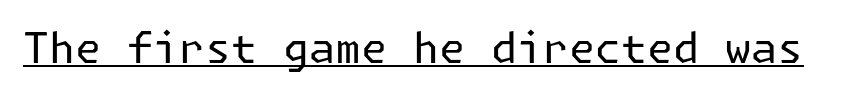
The characters display no serif detailing; their extremities are plain. The lettering holds an erect, upright posture throughout. Characters follow at the spacing the type designer built in. Does a line run under the words? Yes, clearly. The typesetting does not lean heavy: it is not bold.
